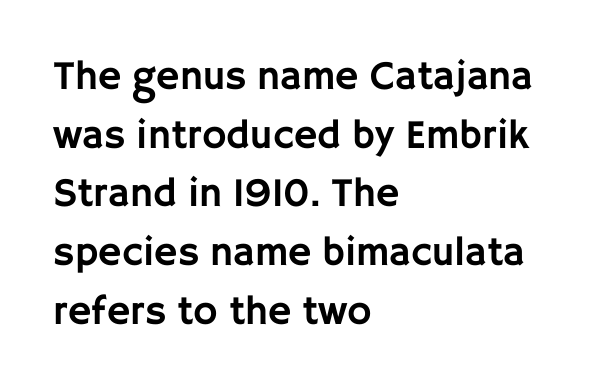
Q: Is the text italic (slanted)? A: No, it is upright.
Q: Is the typeface a serif or a sans-serif typeface? A: Sans-serif.
Q: Is the text underlined? A: No.
Q: How is the paragraph aligned? A: Left-aligned.
Q: Is the spacing between letters normal or unusually wide? A: Normal.
Q: Is the spacing between lines tight, normal or loose? A: Normal.
Q: Width (condensed, normal, or wide)? A: Normal.
Q: Stroke contrast? A: Low.
Q: x-height? A: Large.
Q: Monospaced? A: No.
